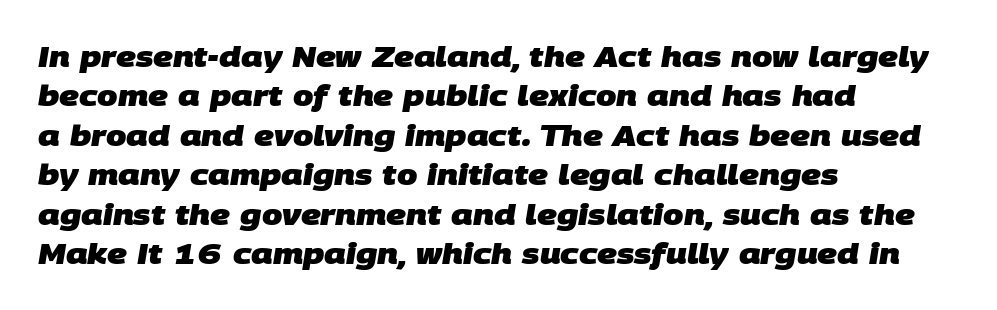
A student would call this left alignment; a typographer would say flush left, rag right. The foot of each line stays bare and open. The designer left line spacing at the default. The rendering uses natural spacing where letterforms have individual widths. Glyph-to-glyph distance matches everyday printed text. Strokes here are thick enough to call this a true bold.
